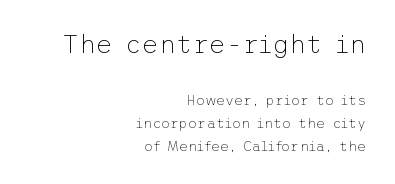
Inter-character spacing is left at the font's built-in metrics. Summary of weight: not heavy and not bold. The letters stand upright; this is a roman face. The block sitting higher on the canvas is the one with enlarged characters. The glyphs are unaccompanied by any horizontal stroke below them.
